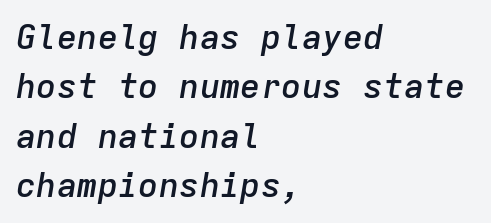
{"italic": "yes", "lean": "right", "slant_degrees": 9, "bold": "semi", "weight": "semibold", "width": "normal", "stroke_contrast": "low", "x_height": "medium", "monospaced": "yes", "underline": "no", "align": "left", "line_spacing": "normal", "line_spacing_ratio": 1.45, "letter_spacing": "normal", "letter_spacing_em": 0.0, "glyph_px": 34}
